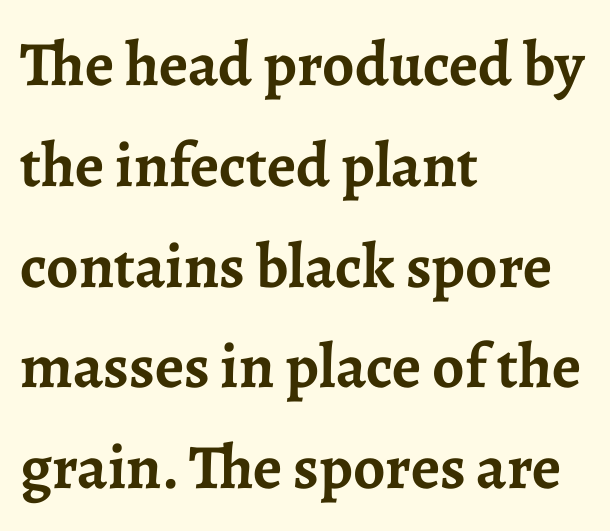
{"serif": "yes", "italic": "no", "bold": "yes", "weight": "semibold", "width": "normal", "stroke_contrast": "low", "x_height": "medium", "monospaced": "no", "underline": "no", "align": "left", "line_spacing": "normal", "line_spacing_ratio": 1.6, "letter_spacing": "normal", "letter_spacing_em": 0.0, "glyph_px": 63}
